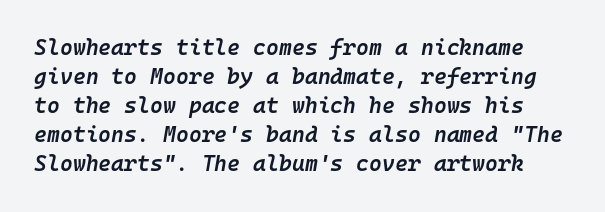
Descender tails drop into unmarked territory. Horizontal bands of white between lines are of average thickness. The whole block is typeset with a tilt. Its strokes are somewhat broadened, the hallmark of semibold type. Standard letterfit; no display-style spreading of the glyphs.
